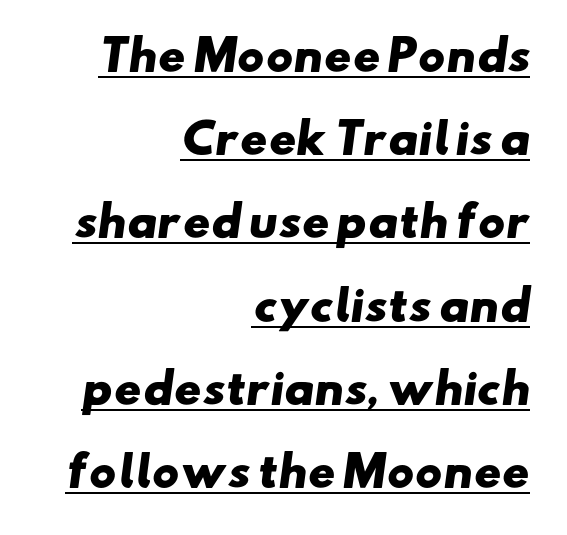
Q: Is the text bold? A: Yes.
Q: Is the typeface a serif or a sans-serif typeface? A: Sans-serif.
Q: Is the text underlined? A: Yes.
Q: How is the paragraph aligned? A: Right-aligned.
Q: Is the spacing between letters normal or unusually wide? A: Normal.
Q: Is the spacing between lines tight, normal or loose? A: Loose.
Q: Width (condensed, normal, or wide)? A: Wide.
Q: Stroke contrast? A: Low.
Q: x-height? A: Small.
Q: Monospaced? A: No.
